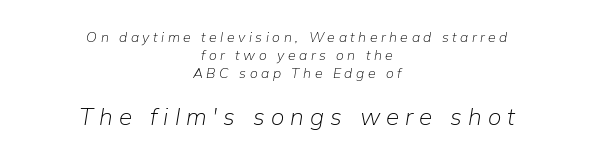
{"italic": "yes", "lean": "right", "slant_degrees": 9, "bold": "no", "underline": "no", "align": "center", "line_spacing": "normal", "line_spacing_ratio": 1.29, "letter_spacing": "wide", "letter_spacing_em": 0.25, "larger_block": "second", "size_ratio": 1.71, "glyph_px": 24}
